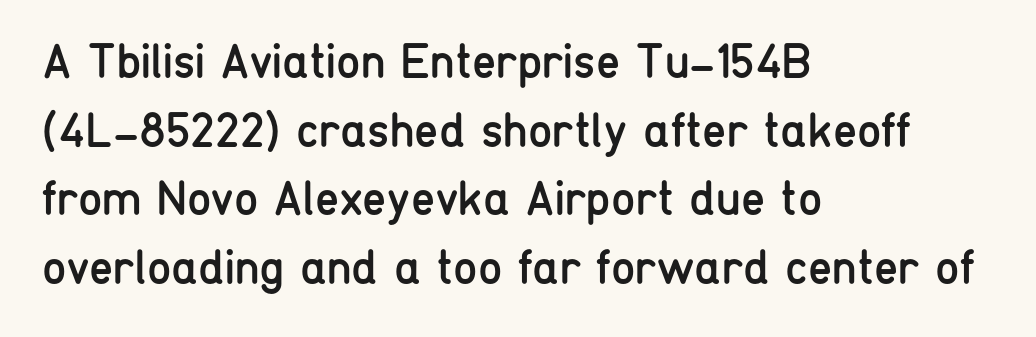
{"serif": "no", "italic": "no", "bold": "no", "weight": "regular", "width": "condensed", "stroke_contrast": "low", "x_height": "medium", "monospaced": "no", "underline": "no", "align": "left", "line_spacing": "normal", "line_spacing_ratio": 1.4, "letter_spacing": "normal", "letter_spacing_em": 0.0, "glyph_px": 49}
